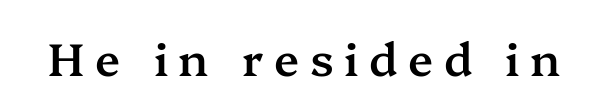
A fair bit of extra ink — the face is semibold, not bold. The tracking reads as deliberately expanded to a designer's eye. Has an underline been added? It has not. The letters stand straight up with perfectly vertical stems. To sum up the face: it has serifs.
